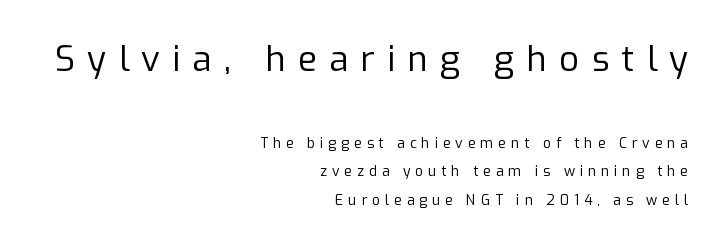
{"serif": "no", "italic": "no", "bold": "no", "weight": "regular", "width": "normal", "stroke_contrast": "low", "x_height": "medium", "monospaced": "no", "underline": "no", "align": "right", "line_spacing": "loose", "line_spacing_ratio": 2.01, "letter_spacing": "wide", "letter_spacing_em": 0.35, "larger_block": "first", "size_ratio": 2.5, "glyph_px": 35}
